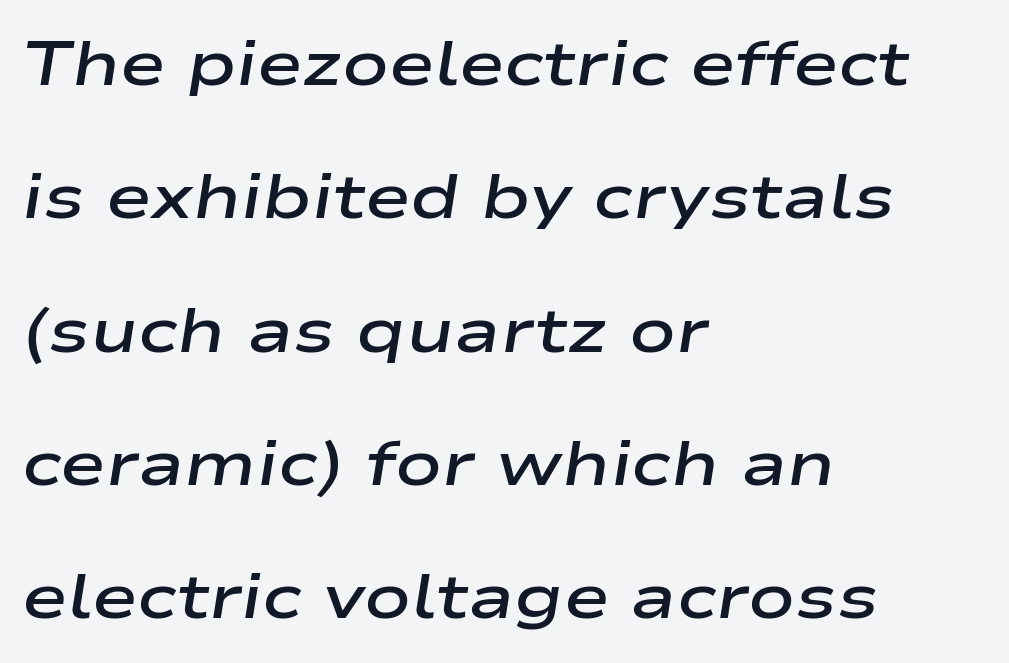
The image shows 62 px semibold, wide type, italic (leaning right); set left-aligned, loose line spacing (2.15x), normal letter spacing, not underlined; low stroke contrast and a medium x-height.
